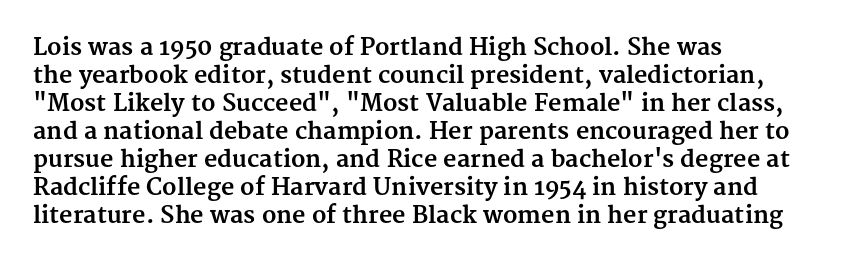
Look at the stroke-to-counter ratio: heavy, a bold. Ordinary non-slanted type is in use. The baseline area is clear. The setting favours the left margin, as ordinary paragraphs usually do. Look at the tracking — it's just the regular setting, nothing added.
